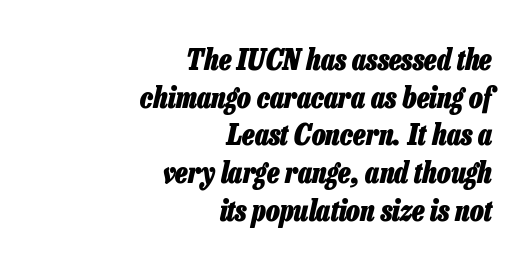
{"italic": "yes", "lean": "right", "slant_degrees": 13, "bold": "yes", "weight": "heavy", "width": "condensed", "stroke_contrast": "low", "x_height": "medium", "monospaced": "no", "underline": "no", "align": "right", "line_spacing": "normal", "line_spacing_ratio": 1.3, "letter_spacing": "normal", "letter_spacing_em": 0.0, "glyph_px": 29}
